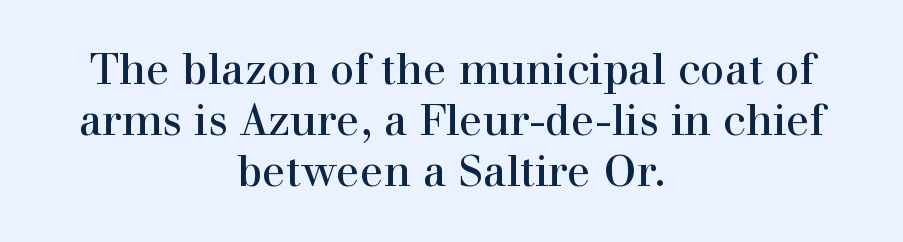
The image shows 43 px regular-weight serif type, upright; set centered, line spacing 1.19x, normal letter spacing, not underlined; high stroke contrast and a medium x-height.
